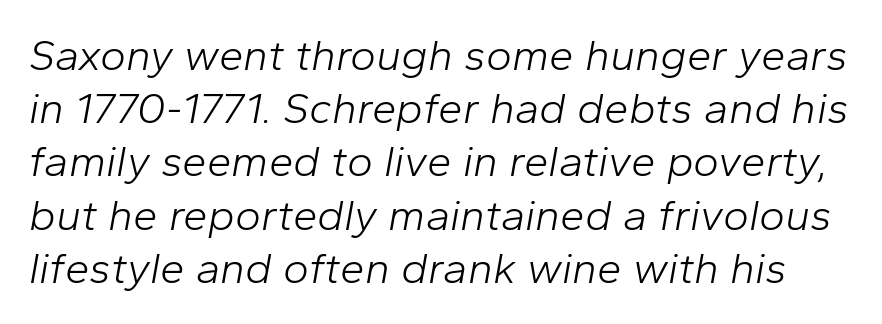
Each word holds together tightly as a unit, with standard inter-letter gaps. The baseline area is clear. Looking at the ascenders, they clearly lean. The typeface has the unassuming heft of standard copy or less. A typesetter would call this proportional, since set widths differ per character.
